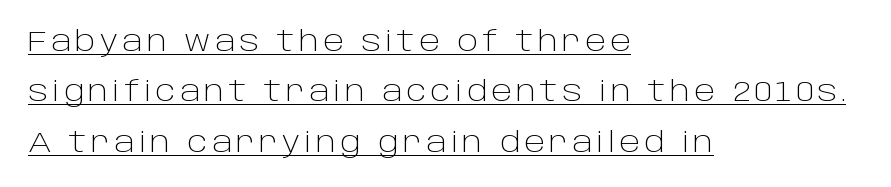
{"serif": "no", "italic": "no", "bold": "no", "weight": "light", "width": "normal", "stroke_contrast": "low", "x_height": "large", "monospaced": "no", "underline": "yes", "align": "left", "line_spacing_ratio": 1.8, "glyph_px": 28}
